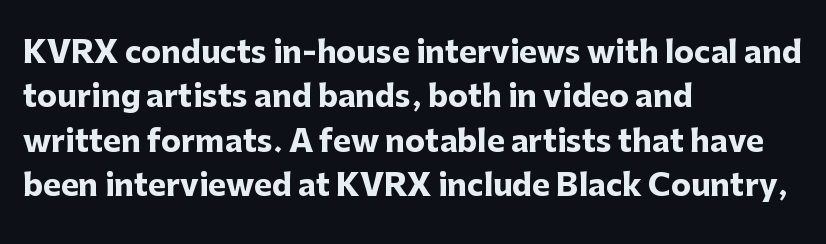
Q: Is the text bold? A: Yes.
Q: Is the text italic (slanted)? A: No, it is upright.
Q: Is the typeface a serif or a sans-serif typeface? A: Sans-serif.
Q: Is the text underlined? A: No.
Q: How is the paragraph aligned? A: Left-aligned.
Q: Is the spacing between letters normal or unusually wide? A: Normal.
Q: Is the spacing between lines tight, normal or loose? A: Normal.
Q: Width (condensed, normal, or wide)? A: Normal.
Q: Stroke contrast? A: Low.
Q: x-height? A: Medium.
Q: Monospaced? A: No.
